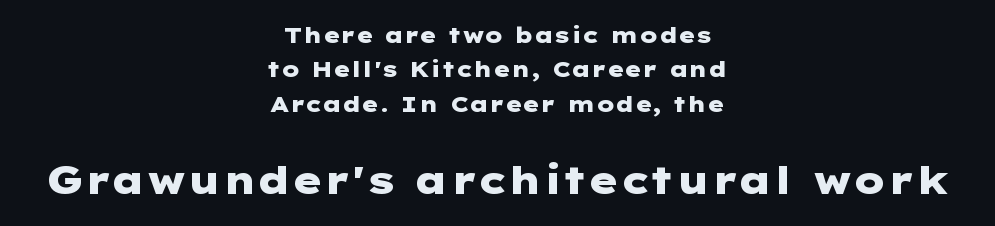
It's the straight-up-and-down kind of type. Of the two passages, the one underneath uses the larger point size. Plenty of ink on the page — the face is bold. Regular leading. Only glyphs here, with clear space below each row.
